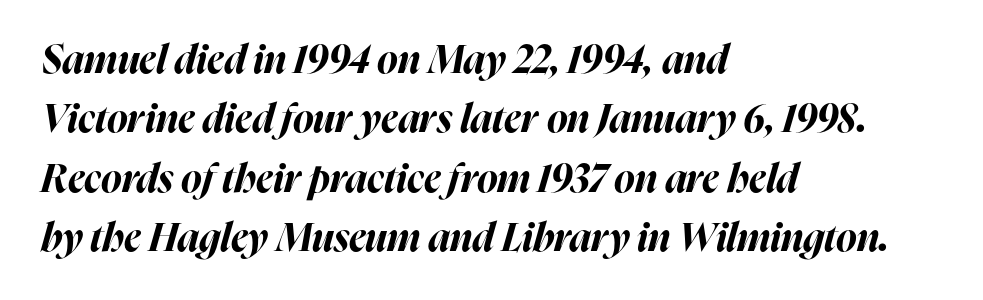
{"italic": "yes", "lean": "right", "slant_degrees": 16, "bold": "yes", "weight": "bold", "width": "normal", "stroke_contrast": "high", "x_height": "medium", "monospaced": "no", "underline": "no", "align": "left", "line_spacing": "normal", "line_spacing_ratio": 1.52, "letter_spacing": "normal", "letter_spacing_em": 0.0, "glyph_px": 39}
